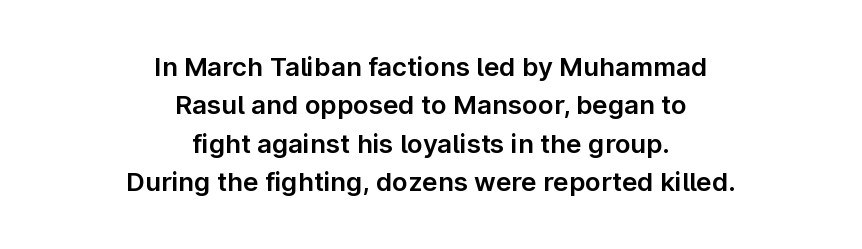
{"italic": "no", "underline": "no", "align": "center", "line_spacing": "normal", "line_spacing_ratio": 1.48, "letter_spacing": "normal", "letter_spacing_em": 0.0, "glyph_px": 26}
